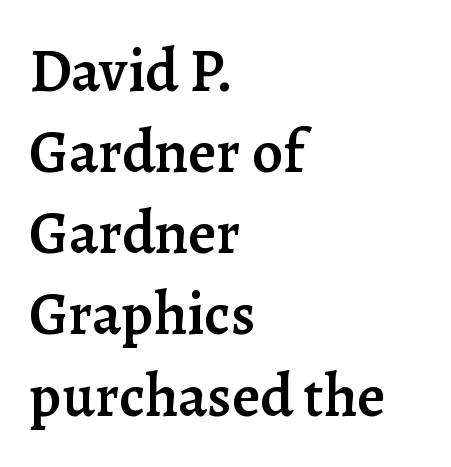
The image shows 61 px semibold serif type, upright; set left-aligned, normal line spacing (1.33x), normal letter spacing, not underlined; low stroke contrast and a medium x-height.
